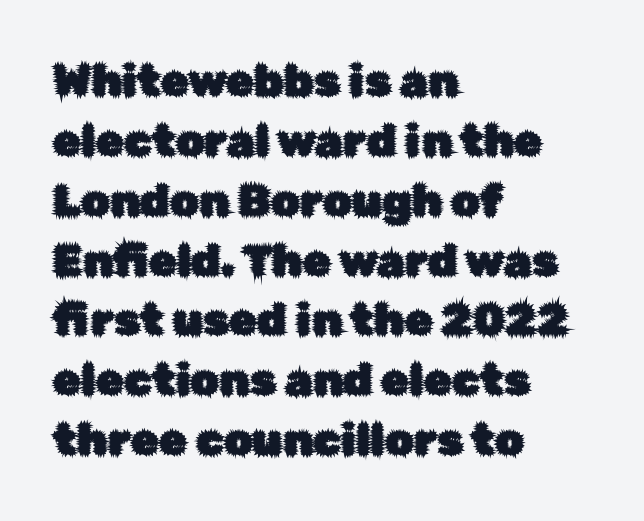
Alignment: flush left. The type family on display is of the sans-serif kind. A typesetter would call this leading conventional body-copy spacing. The letterforms sit shoulder to shoulder at normal distance. Nobody drew a line under any word here. Notice how the stems are strictly vertical — no italics here.
